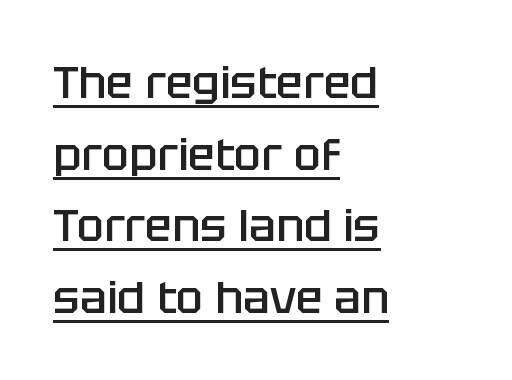
The image shows 45 px semibold sans-serif type, upright; set left-aligned, normal line spacing (1.59x), normal letter spacing, underlined; low stroke contrast and a large x-height.
